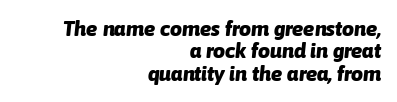
In terms of leading, this rendering errs on the cramped side. There's an unmistakable incline to the writing here. Standard letterfit; no display-style spreading of the glyphs. Type without underlining. Typographic density is high because the face is bold. These lines stack with their right ends in a neat column.
